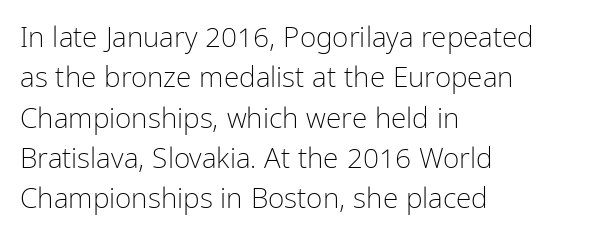
The image shows 28 px light, condensed sans-serif type, upright; set left-aligned, normal line spacing (1.44x), normal letter spacing, not underlined; low stroke contrast and a medium x-height.
